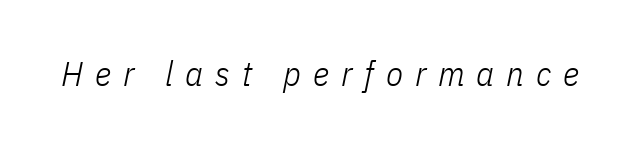
{"italic": "yes", "lean": "right", "slant_degrees": 11, "bold": "no", "weight": "light", "width": "condensed", "stroke_contrast": "low", "x_height": "medium", "monospaced": "no", "underline": "no", "letter_spacing": "wide", "letter_spacing_em": 0.34, "glyph_px": 35}
